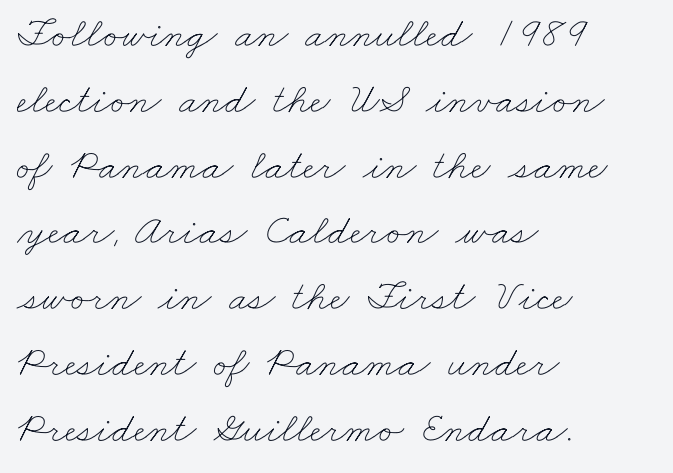
{"bold": "no", "weight": "thin", "width": "wide", "stroke_contrast": "low", "x_height": "small", "monospaced": "no", "underline": "no", "align": "left", "line_spacing": "normal", "line_spacing_ratio": 1.53, "letter_spacing": "normal", "letter_spacing_em": 0.0, "glyph_px": 43}
